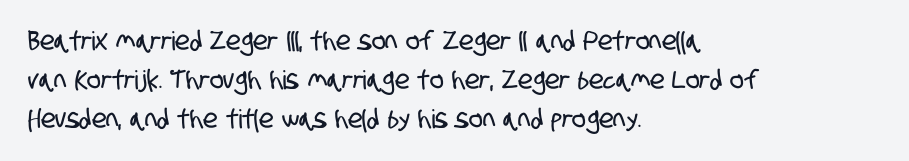
{"underline": "no", "align": "left", "line_spacing": "normal", "line_spacing_ratio": 1.5, "letter_spacing": "normal", "letter_spacing_em": 0.0, "glyph_px": 26}
